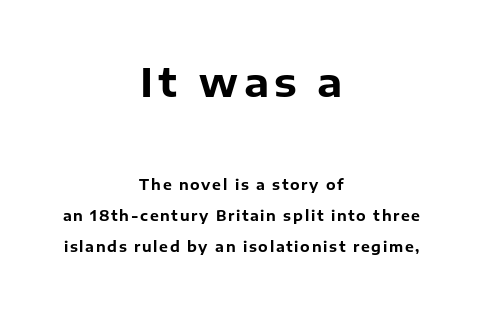
Q: Is the text bold? A: Yes.
Q: Is the text italic (slanted)? A: No, it is upright.
Q: Is the typeface a serif or a sans-serif typeface? A: Sans-serif.
Q: Is the text underlined? A: No.
Q: How is the paragraph aligned? A: Centered.
Q: Is the spacing between lines tight, normal or loose? A: Loose.
Q: Which block of text is set in a larger size, the first (top) or the second (bottom)? A: The first (top) one.
Q: Width (condensed, normal, or wide)? A: Normal.
Q: Stroke contrast? A: Low.
Q: x-height? A: Medium.
Q: Monospaced? A: No.
